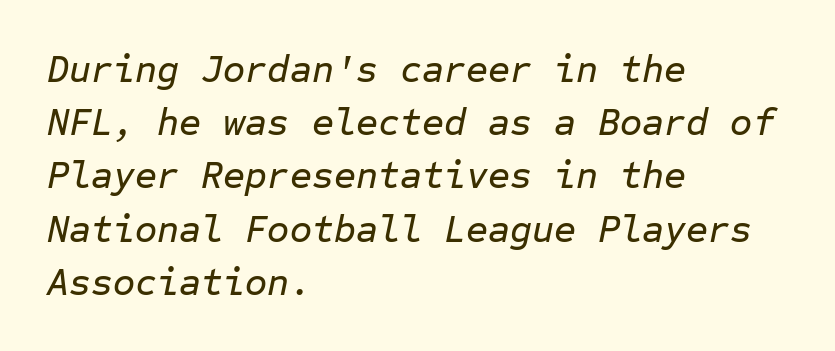
{"italic": "yes", "lean": "right", "slant_degrees": 12, "width": "normal", "stroke_contrast": "low", "x_height": "medium", "monospaced": "yes", "underline": "no", "align": "left", "line_spacing": "normal", "line_spacing_ratio": 1.4, "letter_spacing": "normal", "letter_spacing_em": 0.0, "glyph_px": 38}
